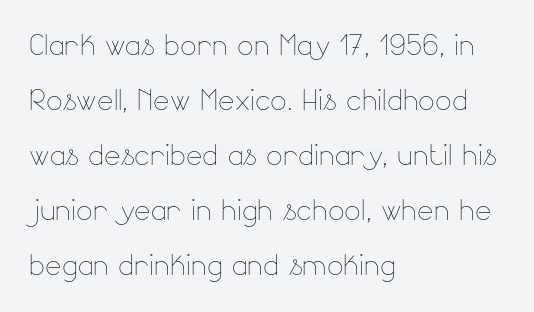
Caption: standard tracking, unaltered. The baseline area is clear. The space between consecutive lines is moderate. This is the regular roman posture of the typeface.
